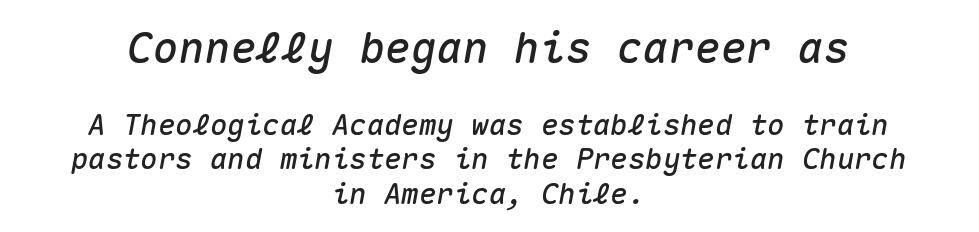
Style check: oblique. You could count columns in this text — the font is strictly monospaced. You could call the tracking neutral — neither tight nor loose. The specimen omits any rule beneath the text block's lines. Notice how the passage keeps no hard edge, just a central spine. The letters in the upper block stand taller than those in the block below.
